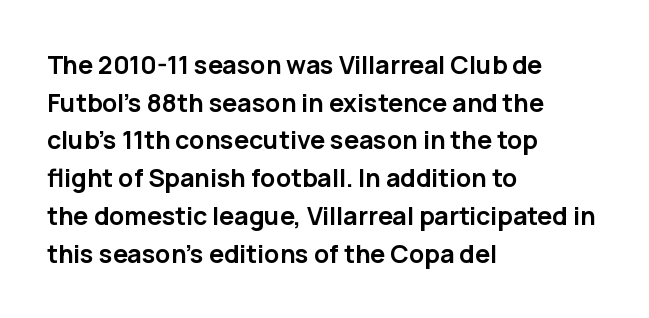
The image shows 25 px bold type, upright; set left-aligned, normal line spacing (1.51x), normal letter spacing, not underlined.
